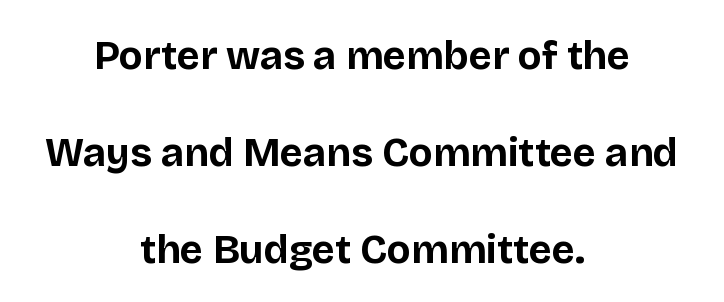
If you folded the block vertically in half, each line would mirror itself in length. Letter spacing: default. You could not count columns in this text — the font is proportionally spaced. Compared with typical paragraphs, the rows here are farther apart. This is the regular roman posture of the typeface. Anything drawn beneath the words? Only blank space.
